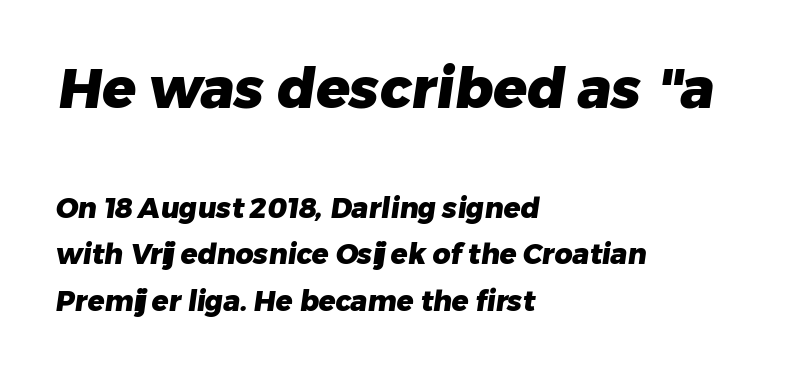
To sum up the face: it is a sans, with no serifs. A typesetter would call this zero additional tracking. Does the weight exceed regular? Yes, all the way to bold. The designer left line spacing at the default.
